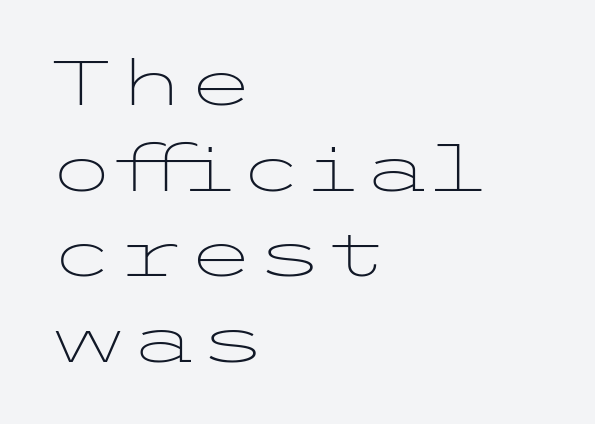
{"serif": "no", "italic": "no", "bold": "no", "weight": "light", "width": "wide", "stroke_contrast": "low", "x_height": "medium", "underline": "no", "align": "left", "line_spacing": "normal", "line_spacing_ratio": 1.36, "letter_spacing": "normal", "letter_spacing_em": 0.0, "glyph_px": 63}
